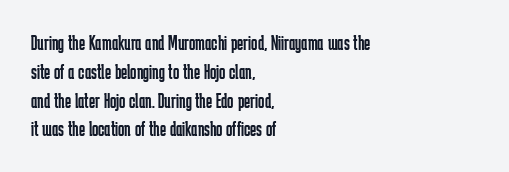
Each new line begins a customary step beneath the previous one. Stems here are at most as thick as an everyday book face. Words appear dense and cohesive because spacing is normal. Descenders hang freely into open space. The axis of the letterforms is exactly vertical.
